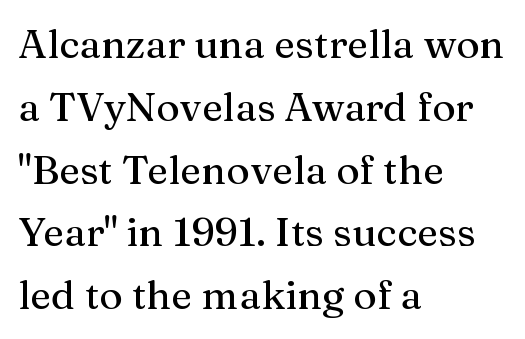
The image shows 40 px serif type, upright; set left-aligned, normal line spacing (1.57x), normal letter spacing, not underlined; medium stroke contrast and a medium x-height.
